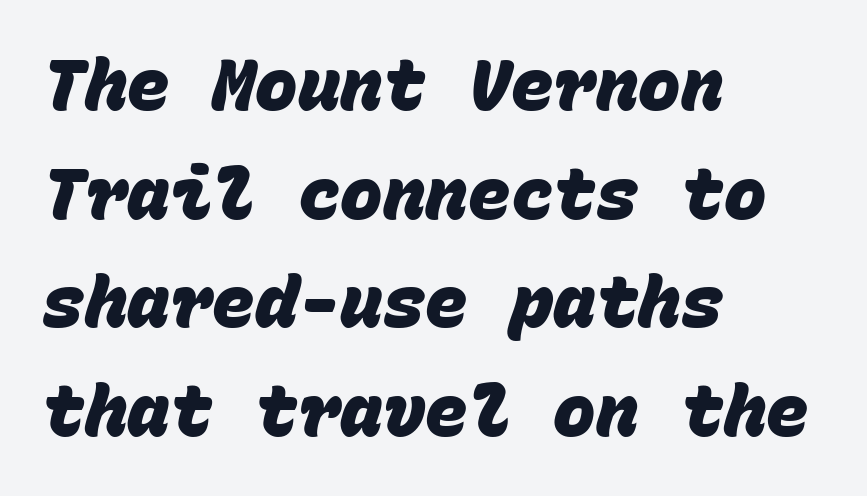
The image shows 71 px heavy sans-serif type, monospaced; set left-aligned, normal line spacing (1.53x), normal letter spacing, not underlined; low stroke contrast and a large x-height.
